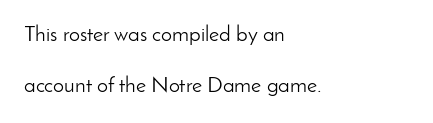
Q: Is the text bold? A: No.
Q: Is the text italic (slanted)? A: No, it is upright.
Q: Is the text underlined? A: No.
Q: How is the paragraph aligned? A: Left-aligned.
Q: Is the spacing between letters normal or unusually wide? A: Normal.
Q: Is the spacing between lines tight, normal or loose? A: Loose.
